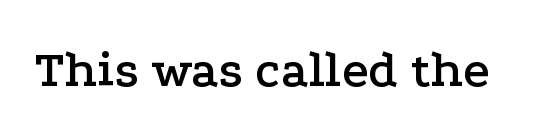
This is roman type, the default non-slanted kind. What kind of face is this? One with serifs. A typesetter would call this proportional, since set widths differ per character. Any mark beneath the type? The region is blank. Look at the tracking — it's just the regular setting, nothing added.
